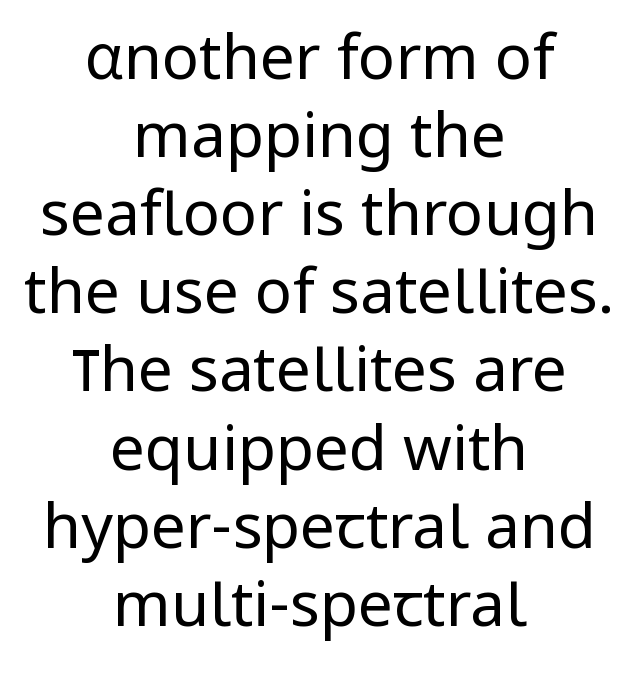
Beneath every word, the page is bare. The face used here is proportionally spaced, like ordinary book or web type. The font is comparable to plain body text, perhaps lighter. Inter-character spacing is left at the font's built-in metrics.
